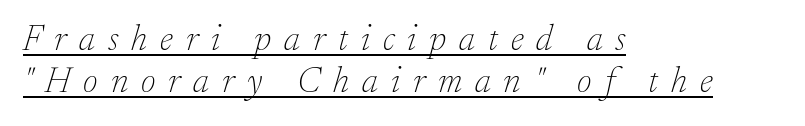
Q: Is the text bold? A: No.
Q: Is the text italic (slanted)? A: Yes, it leans right by about 17 degrees.
Q: Is the typeface a serif or a sans-serif typeface? A: Serif.
Q: Is the text underlined? A: Yes.
Q: How is the paragraph aligned? A: Left-aligned.
Q: Is the spacing between letters normal or unusually wide? A: Unusually wide.
Q: Width (condensed, normal, or wide)? A: Normal.
Q: Stroke contrast? A: Low.
Q: x-height? A: Small.
Q: Monospaced? A: No.
